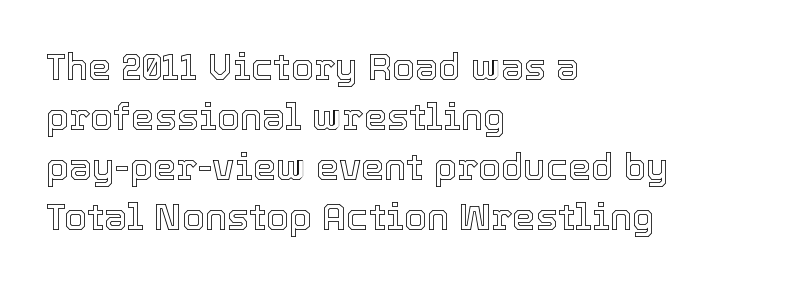
{"italic": "no", "width": "normal", "x_height": "medium", "monospaced": "no", "underline": "no", "align": "left", "line_spacing": "normal", "line_spacing_ratio": 1.35, "letter_spacing": "normal", "letter_spacing_em": 0.0, "glyph_px": 37}
